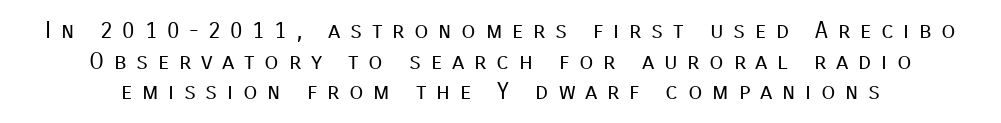
Q: Is the text bold? A: No.
Q: Is the text italic (slanted)? A: No, it is upright.
Q: Is the text underlined? A: No.
Q: How is the paragraph aligned? A: Centered.
Q: Is the spacing between letters normal or unusually wide? A: Unusually wide.
Q: Is the spacing between lines tight, normal or loose? A: Normal.
